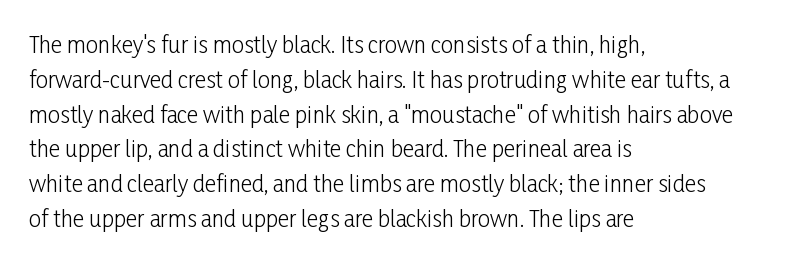
Q: Is the text bold? A: No.
Q: Is the text italic (slanted)? A: No, it is upright.
Q: Is the text underlined? A: No.
Q: How is the paragraph aligned? A: Left-aligned.
Q: Is the spacing between letters normal or unusually wide? A: Normal.
Q: Is the spacing between lines tight, normal or loose? A: Normal.
